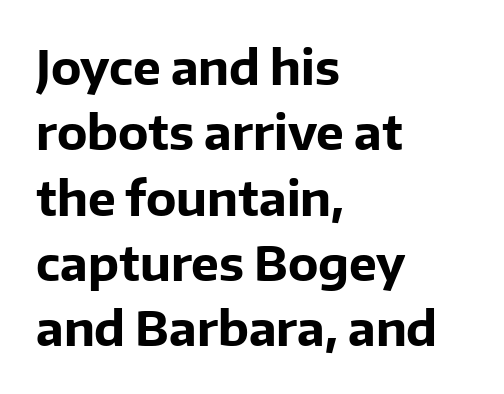
Each glyph is drawn with heavy, bold strokes. Normally led — the rows are evenly, conventionally spaced. Short and long lines alike share a common starting point at left. The foot of each line stays bare and open. These lines are composed in type without serifs. This sample uses an upright cut, with every glyph sitting square on the baseline.
